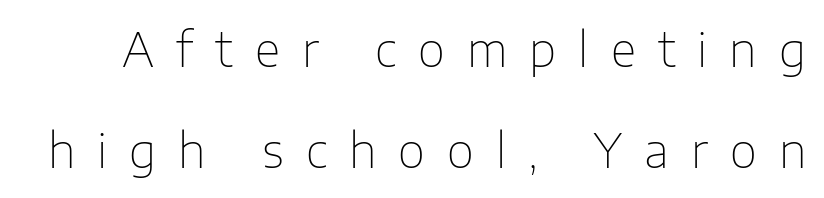
The image shows 47 px thin sans-serif type, upright; set loose line spacing (2.15x), unusually wide letter spacing (+0.47 em), not underlined; low stroke contrast and a medium x-height.
